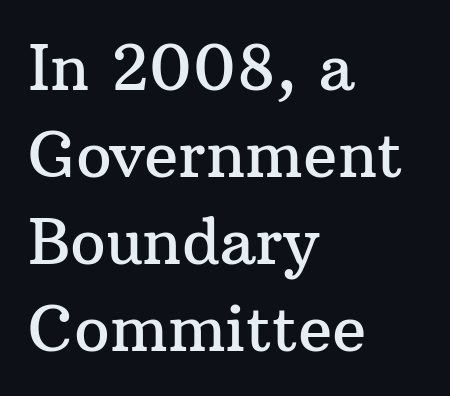
The image shows 63 px serif type, upright; set left-aligned, normal line spacing (1.38x), normal letter spacing, not underlined; medium stroke contrast and a medium x-height.
